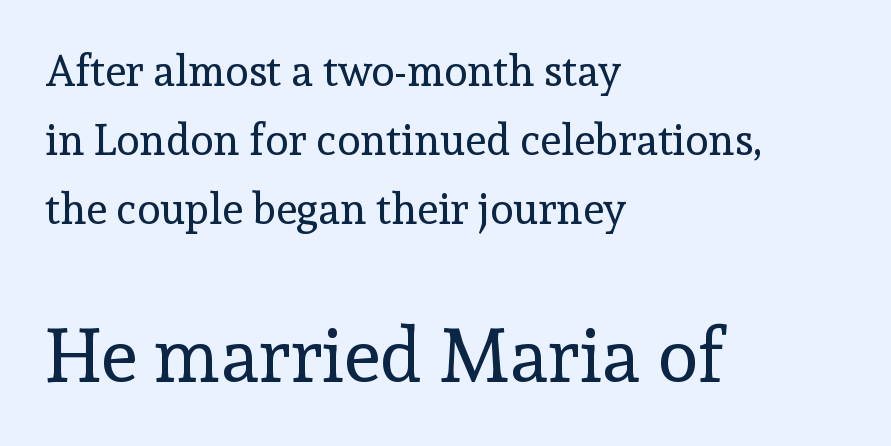
{"serif": "yes", "italic": "no", "bold": "no", "weight": "regular", "width": "normal", "x_height": "medium", "monospaced": "no", "underline": "no", "align": "left", "line_spacing": "normal", "line_spacing_ratio": 1.6, "letter_spacing": "normal", "letter_spacing_em": 0.0, "larger_block": "second", "size_ratio": 1.74, "glyph_px": 75}
